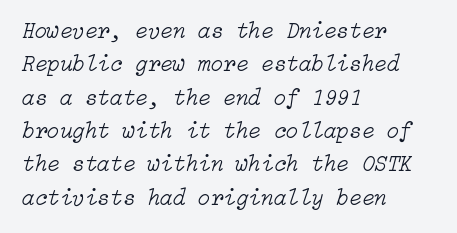
The image shows 23 px text type, italic (leaning right); set left-aligned, normal line spacing (1.45x), normal letter spacing, not underlined.
